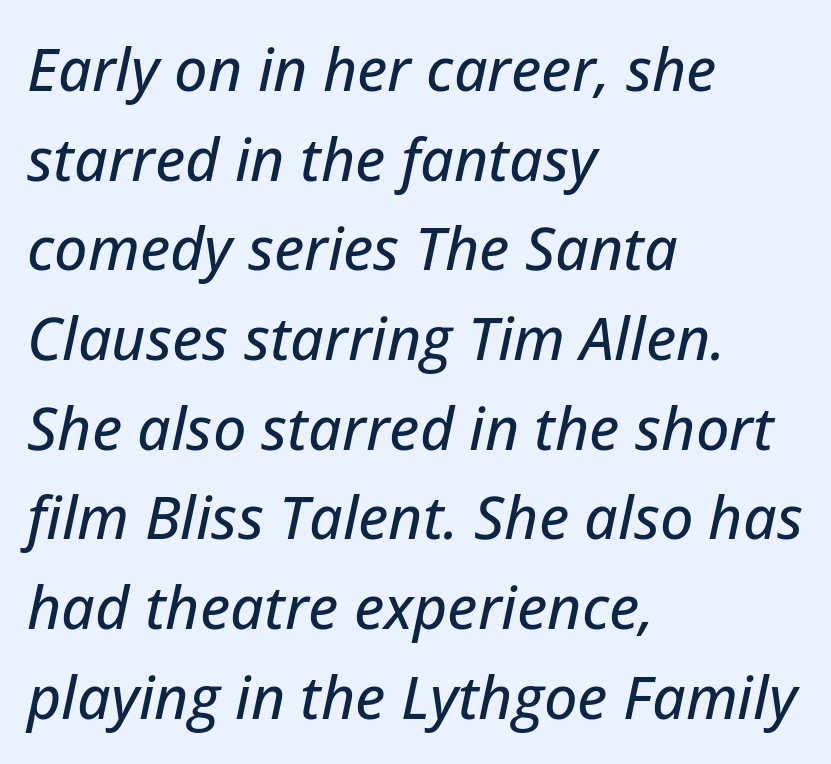
The letterforms sit shoulder to shoulder at normal distance. The rendering applies a slant to the glyphs. Casual observation: everything's shoved over to the left. Underlining? Definitely not there. This sample keeps an unexceptional amount of space between lines. Character widths vary here, with narrow letters taking less room than wide ones.
